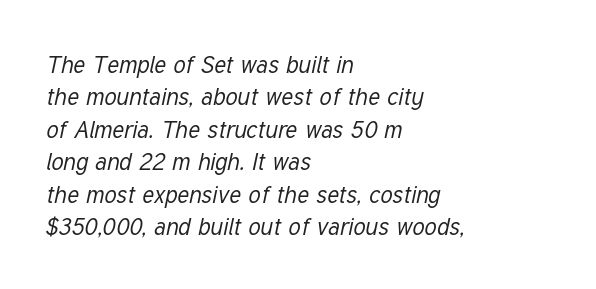
Q: Is the text bold? A: No.
Q: Is the text italic (slanted)? A: Yes, it leans right by about 12 degrees.
Q: Is the text underlined? A: No.
Q: How is the paragraph aligned? A: Left-aligned.
Q: Is the spacing between letters normal or unusually wide? A: Normal.
Q: Is the spacing between lines tight, normal or loose? A: Normal.
